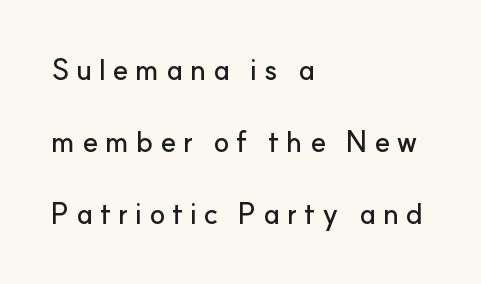
Q: Is the text italic (slanted)? A: No, it is upright.
Q: Is the typeface a serif or a sans-serif typeface? A: Sans-serif.
Q: Is the text underlined? A: No.
Q: How is the paragraph aligned? A: Left-aligned.
Q: Is the spacing between letters normal or unusually wide? A: Unusually wide.
Q: Is the spacing between lines tight, normal or loose? A: Loose.
Q: Width (condensed, normal, or wide)? A: Normal.
Q: Stroke contrast? A: Low.
Q: x-height? A: Small.
Q: Monospaced? A: No.
